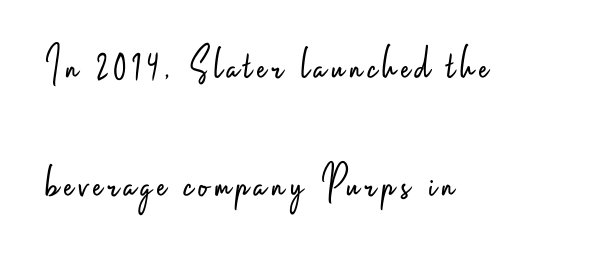
Grotesque or geometric, the face here clearly has no serifs. The passage shown is not underscored anywhere. The rendering uses natural spacing where letterforms have individual widths. Line starts are locked; line ends wander.
